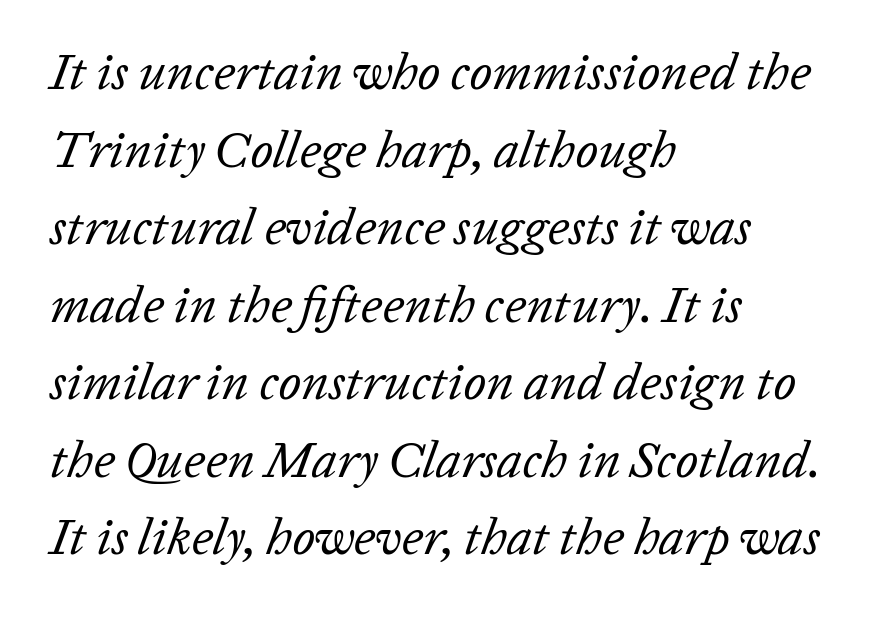
{"italic": "yes", "lean": "right", "slant_degrees": 20, "bold": "no", "weight": "regular", "width": "normal", "stroke_contrast": "low", "x_height": "medium", "monospaced": "no", "underline": "no", "align": "left", "line_spacing": "normal", "line_spacing_ratio": 1.52, "letter_spacing": "normal", "letter_spacing_em": 0.0, "glyph_px": 51}
